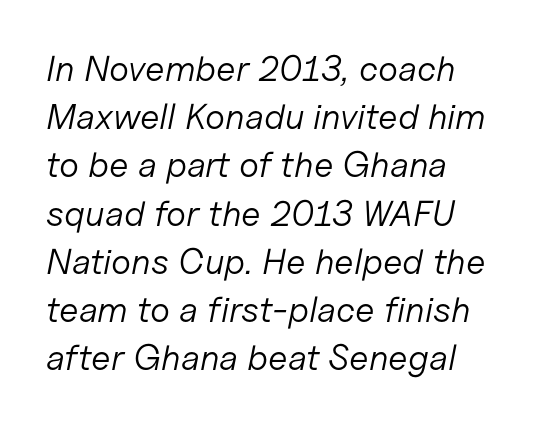
{"italic": "yes", "lean": "right", "slant_degrees": 11, "bold": "no", "weight": "light", "width": "normal", "stroke_contrast": "low", "x_height": "medium", "monospaced": "no", "underline": "no", "align": "left", "line_spacing": "normal", "line_spacing_ratio": 1.34, "letter_spacing": "normal", "letter_spacing_em": 0.0, "glyph_px": 36}
